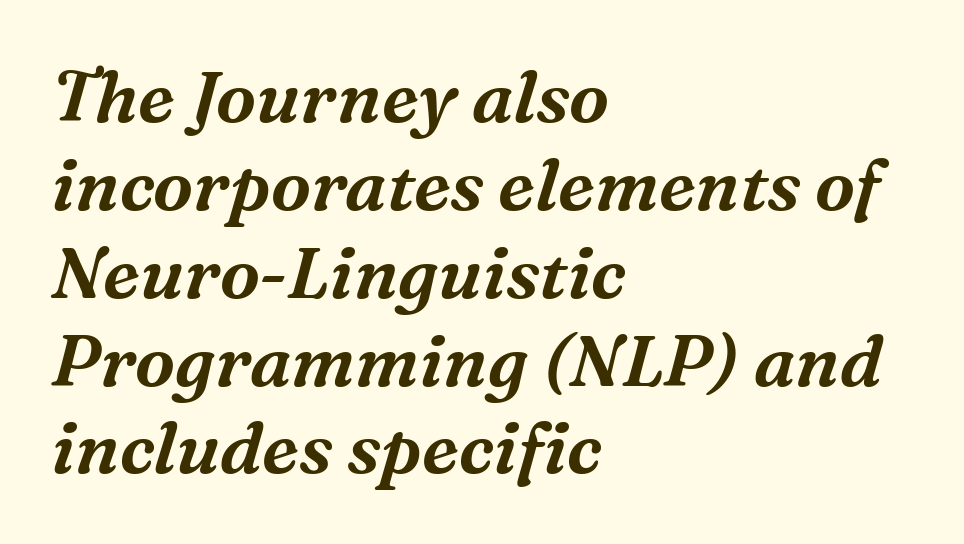
Letterform terminals end in serifs throughout the passage. Glyph-to-glyph distance matches everyday printed text. Decoration check: the copy has no underline. Spacing verdict: proportional, widths tailored to each character.
